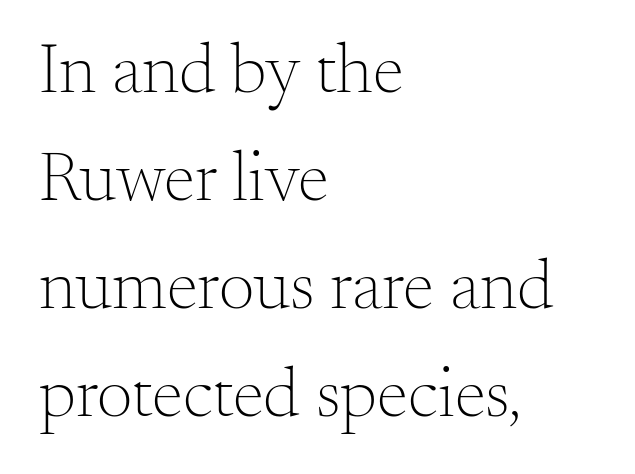
These lines keep a tight, regular rhythm from letter to letter. The typography opts for an upright posture over an oblique one. The paragraph shown leans on its left margin. Stroke thickness stays within the range of a standard reading face or lighter. Observe the serifs anchoring each vertical stroke in this sample. The string is rendered with underlining switched off.
